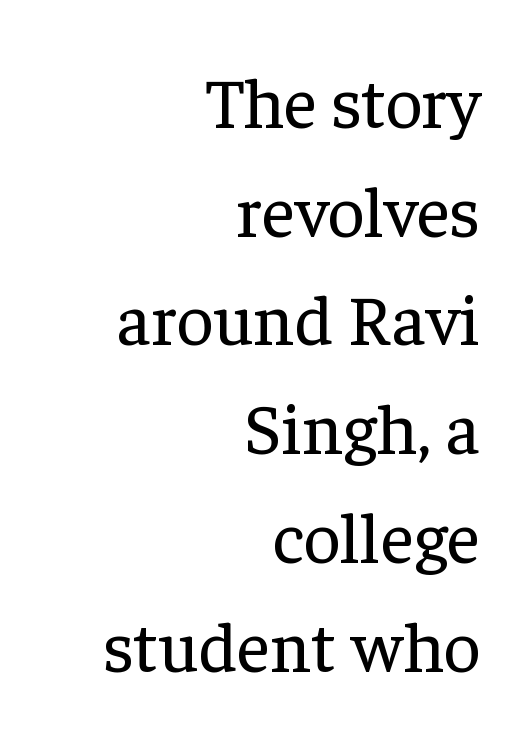
The image shows 72 px regular-weight serif type, upright; set right-aligned, normal line spacing (1.51x), normal letter spacing, not underlined; low stroke contrast and a medium x-height.
